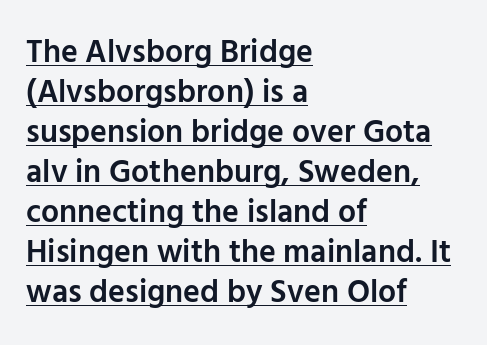
Q: Is the text bold? A: Semi-bold.
Q: Is the text italic (slanted)? A: No, it is upright.
Q: Is the typeface a serif or a sans-serif typeface? A: Sans-serif.
Q: Is the text underlined? A: Yes.
Q: How is the paragraph aligned? A: Left-aligned.
Q: Is the spacing between letters normal or unusually wide? A: Normal.
Q: Is the spacing between lines tight, normal or loose? A: Normal.
Q: Width (condensed, normal, or wide)? A: Normal.
Q: Stroke contrast? A: Low.
Q: x-height? A: Medium.
Q: Monospaced? A: No.
